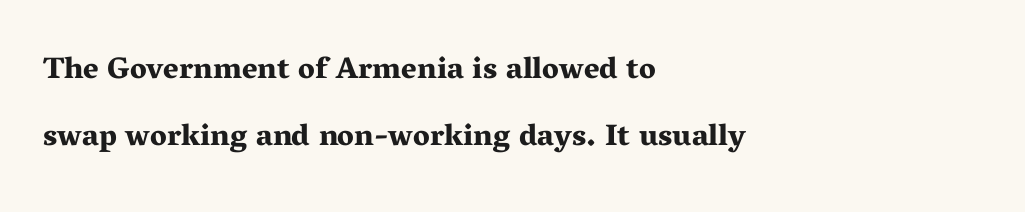
Q: Is the text bold? A: Yes.
Q: Is the text italic (slanted)? A: No, it is upright.
Q: Is the typeface a serif or a sans-serif typeface? A: Serif.
Q: Is the text underlined? A: No.
Q: How is the paragraph aligned? A: Left-aligned.
Q: Is the spacing between letters normal or unusually wide? A: Normal.
Q: Is the spacing between lines tight, normal or loose? A: Loose.
Q: Width (condensed, normal, or wide)? A: Wide.
Q: Stroke contrast? A: Medium.
Q: x-height? A: Medium.
Q: Monospaced? A: No.
